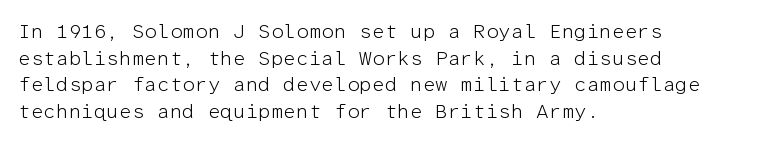
Does the copy run flush right? No — it runs flush left. The block of text has a typical density, with ordinary space between rows. This sample uses plain, unmodified letter spacing. The zone under the glyphs is completely vacant. A roman cut, with each character standing at attention. Stem width sits at or under what a default text font uses.
